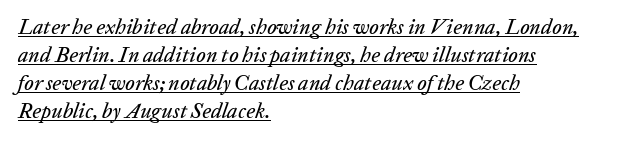
{"italic": "yes", "lean": "right", "slant_degrees": 20, "underline": "yes", "align": "left", "line_spacing": "normal", "line_spacing_ratio": 1.34, "letter_spacing": "normal", "letter_spacing_em": 0.0, "glyph_px": 21}
